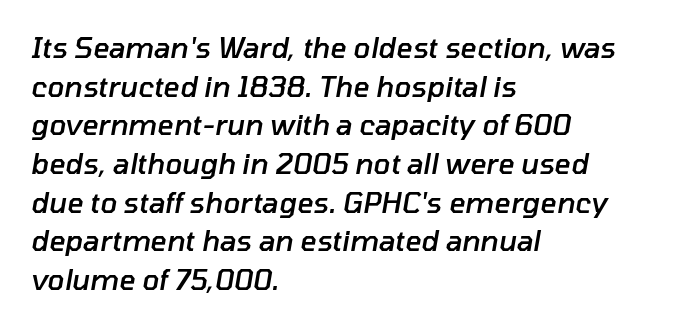
{"italic": "yes", "lean": "right", "slant_degrees": 10, "bold": "semi", "weight": "semibold", "width": "normal", "stroke_contrast": "low", "x_height": "medium", "monospaced": "no", "underline": "no", "align": "left", "line_spacing": "normal", "line_spacing_ratio": 1.38, "letter_spacing": "normal", "letter_spacing_em": 0.0, "glyph_px": 28}
